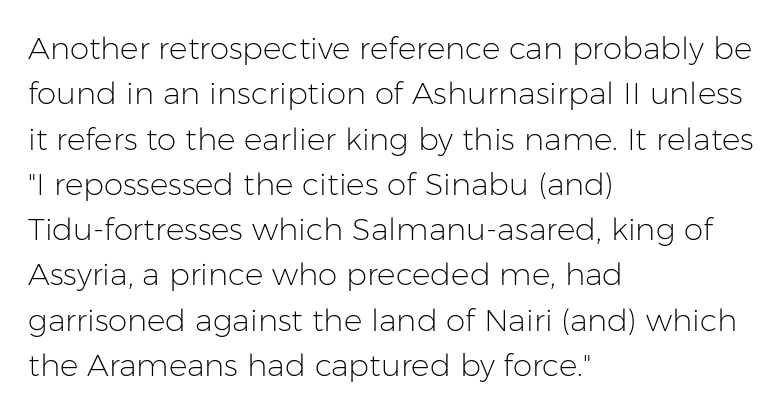
The image shows 31 px light sans-serif type, upright; set left-aligned, normal line spacing (1.46x), normal letter spacing, not underlined; low stroke contrast and a medium x-height.
